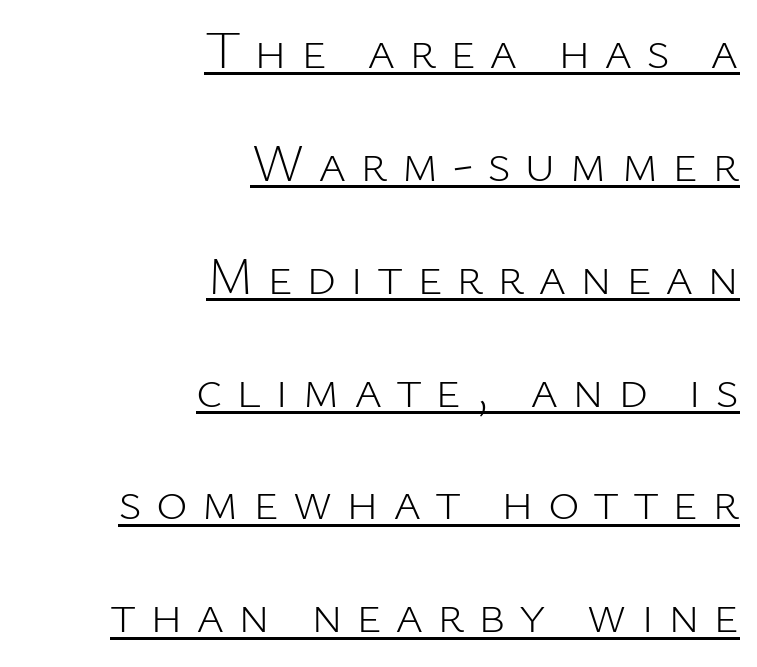
The image shows 54 px light sans-serif type, upright; set right-aligned, loose line spacing (2.09x), unusually wide letter spacing (+0.25 em), underlined; low stroke contrast and a medium x-height.
